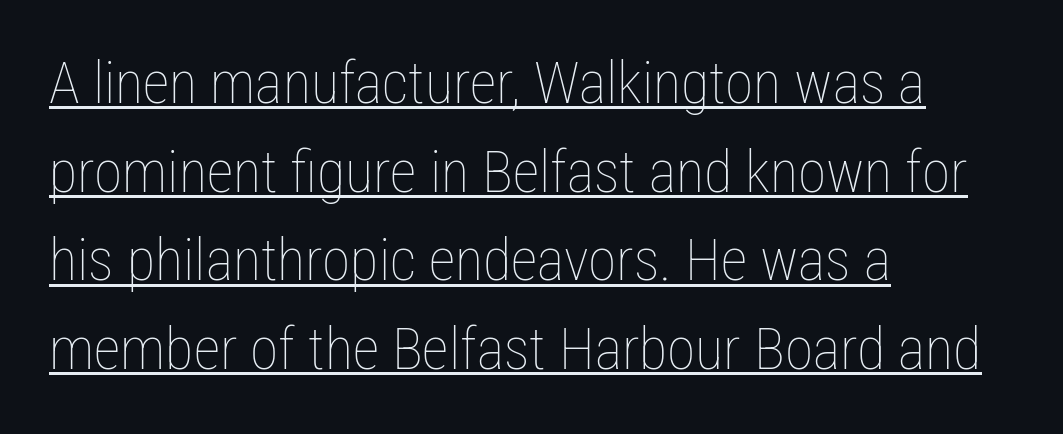
Default kerning and tracking; the words read as compact shapes. The rendering uses natural spacing where letterforms have individual widths. The strokes carry an ordinary text weight at most. This block has exactly the height ordinary leading produces. If you drew a ruler down the left edge, every line would touch it.
